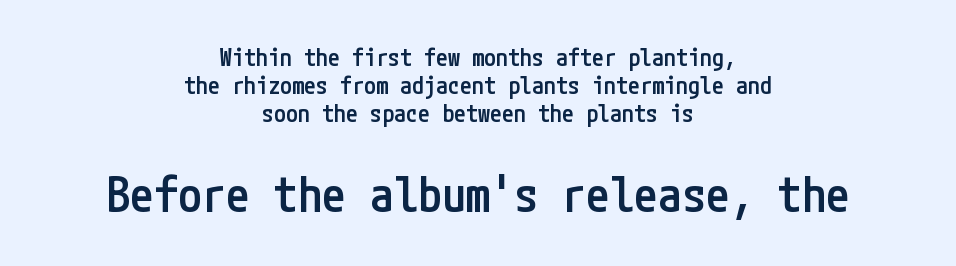
Q: Is the text bold? A: Semi-bold.
Q: Is the text italic (slanted)? A: No, it is upright.
Q: Is the typeface a serif or a sans-serif typeface? A: Sans-serif.
Q: Is the text underlined? A: No.
Q: How is the paragraph aligned? A: Centered.
Q: Is the spacing between letters normal or unusually wide? A: Normal.
Q: Which block of text is set in a larger size, the first (top) or the second (bottom)? A: The second (bottom) one.
Q: Width (condensed, normal, or wide)? A: Condensed.
Q: Stroke contrast? A: Low.
Q: x-height? A: Medium.
